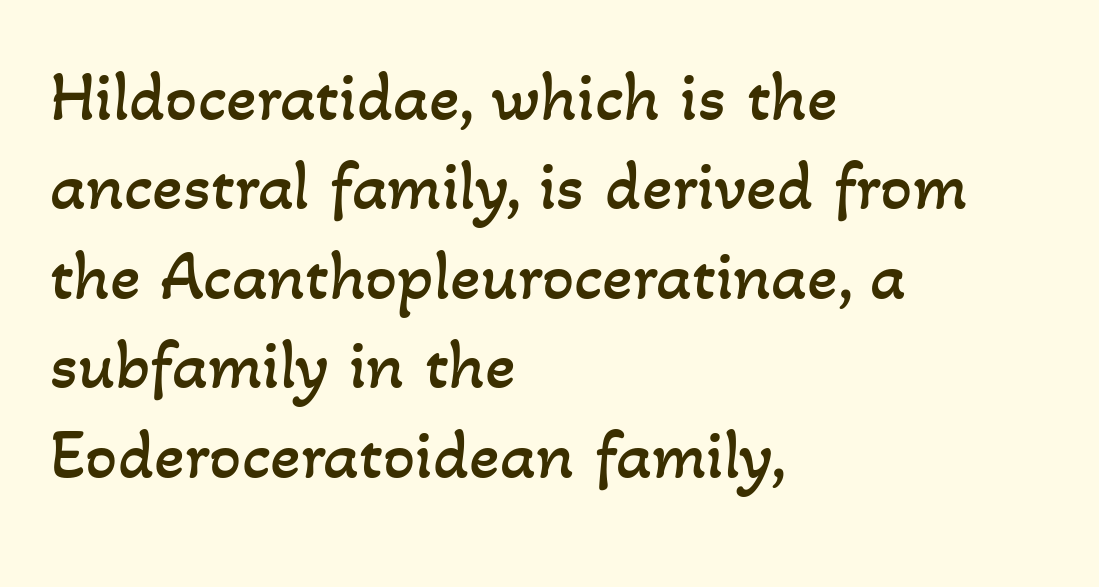
Proportional: the letters do not fall into vertical columns. The space directly below the letters is spotless. Stems here are at most as thick as an everyday book face. The rendering keeps characters at their native spacing. If you drew a ruler down the left edge, every line would touch it.
